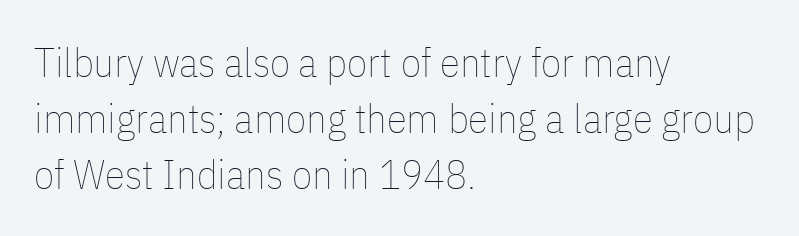
Q: Is the text bold? A: No.
Q: Is the text italic (slanted)? A: No, it is upright.
Q: Is the text underlined? A: No.
Q: How is the paragraph aligned? A: Left-aligned.
Q: Is the spacing between letters normal or unusually wide? A: Normal.
Q: Is the spacing between lines tight, normal or loose? A: Normal.
Q: Width (condensed, normal, or wide)? A: Condensed.
Q: Stroke contrast? A: Low.
Q: x-height? A: Medium.
Q: Monospaced? A: No.
